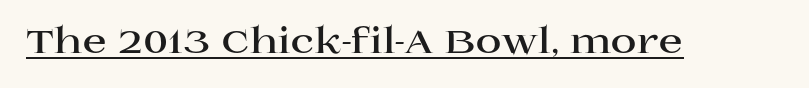
The image shows 36 px bold, wide serif type, upright; set normal letter spacing, underlined; high stroke contrast and a large x-height.
